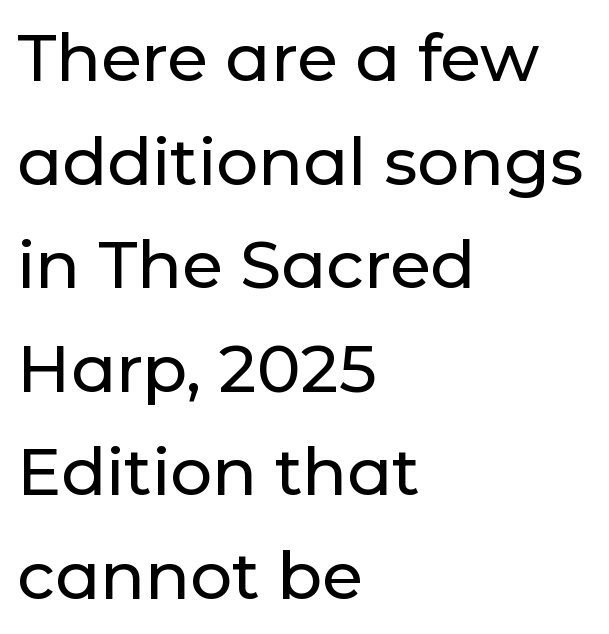
{"serif": "no", "italic": "no", "width": "normal", "stroke_contrast": "low", "x_height": "medium", "monospaced": "no", "underline": "no", "align": "left", "line_spacing": "normal", "line_spacing_ratio": 1.57, "letter_spacing": "normal", "letter_spacing_em": 0.0, "glyph_px": 66}
